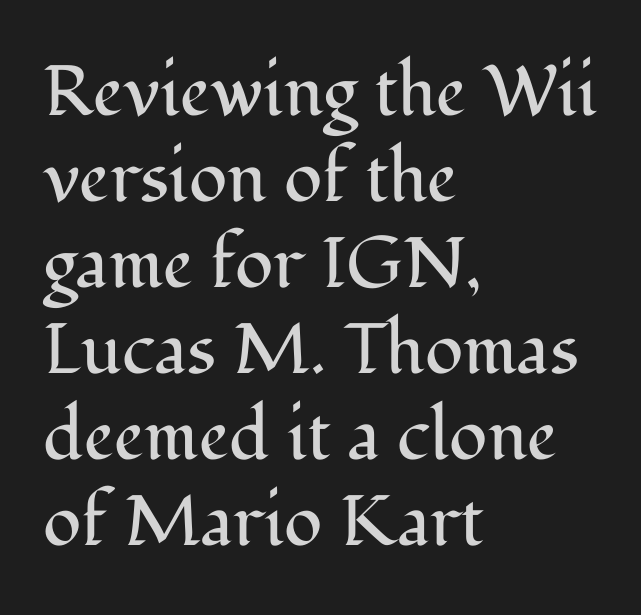
Teacher's note: observe the even left margin — that is flush-left alignment. Descenders are the only things crossing below the line. Old-style or modern, the face here clearly has serifs. This is the regular roman posture of the typeface.
